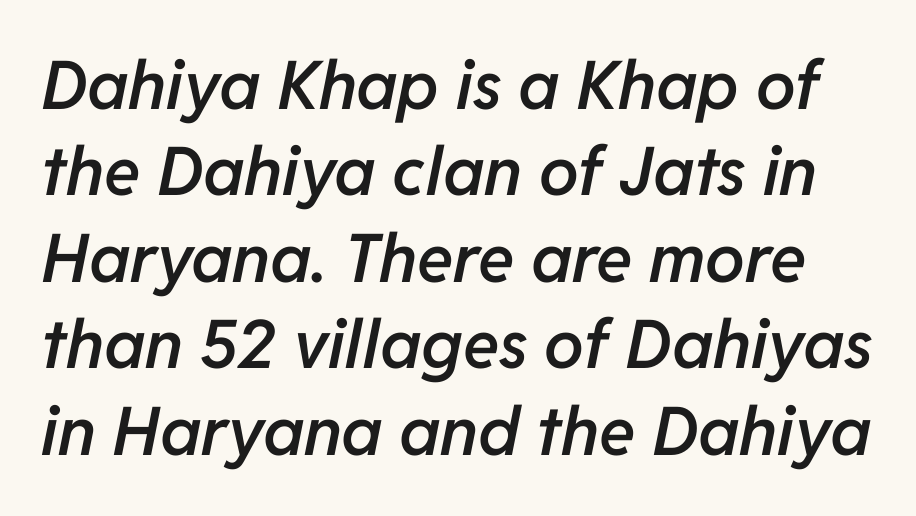
The face used here is rendered with its standard letterfit. Notice how descenders clear the ascenders below comfortably — that's standard leading. Rendered with sloped, italic letterforms. Stems and bowls a touch heavier than normal — semibold. The strip under each line holds only bare page.
